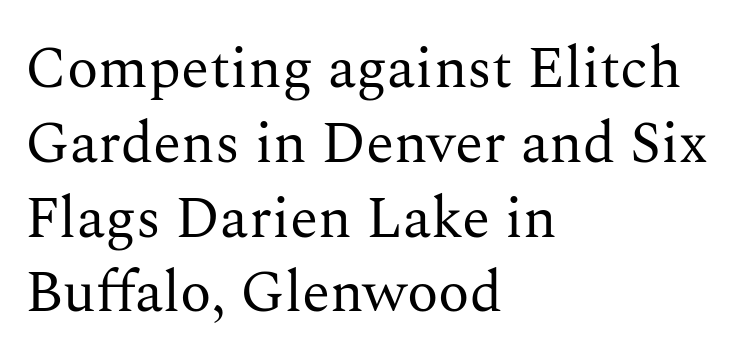
It's the straight-up-and-down kind of type. The face used here is proportionally spaced, like ordinary book or web type. Type without underlining. The strokes carry an ordinary text weight at most.
